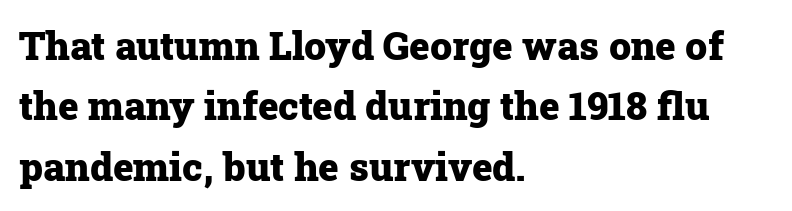
{"serif": "yes", "italic": "no", "bold": "yes", "weight": "heavy", "width": "normal", "stroke_contrast": "low", "x_height": "medium", "monospaced": "no", "underline": "no", "align": "left", "line_spacing": "normal", "line_spacing_ratio": 1.55, "letter_spacing": "normal", "letter_spacing_em": 0.0, "glyph_px": 39}
